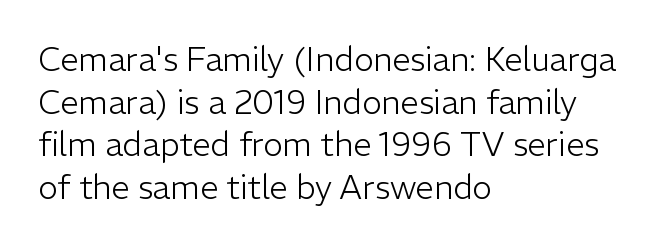
This is not heavy type; no bold has been used. No extra tracking has been applied to these lines. Lines of text with bare space underneath. The letters stand upright; this is a roman face. The paragraph shown leans on its left margin. Does the type have serifs? No, each stem ends abruptly.
